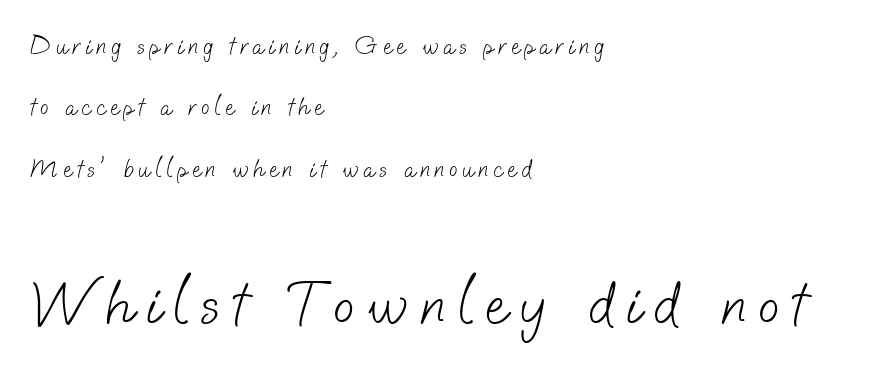
These two chunks differ in scale, with the bottom chunk taking the larger measure. Only glyphs here, with clear space below each row. Examine the stroke ends and you'll find no serifs. The typeface has the unassuming heft of standard copy or less.
